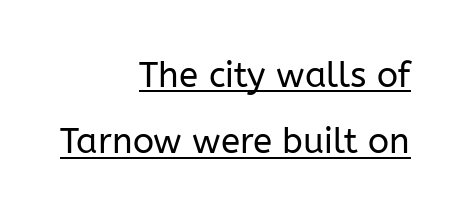
The image shows 35 px regular-weight sans-serif type, upright; set right-aligned, loose line spacing (1.9x), normal letter spacing, underlined; low stroke contrast and a medium x-height.
